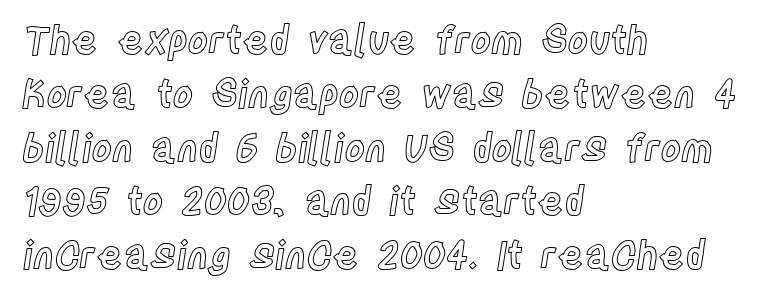
{"width": "condensed", "x_height": "large", "monospaced": "no", "underline": "no", "align": "left", "line_spacing": "normal", "line_spacing_ratio": 1.38, "letter_spacing": "normal", "letter_spacing_em": 0.0, "glyph_px": 39}
